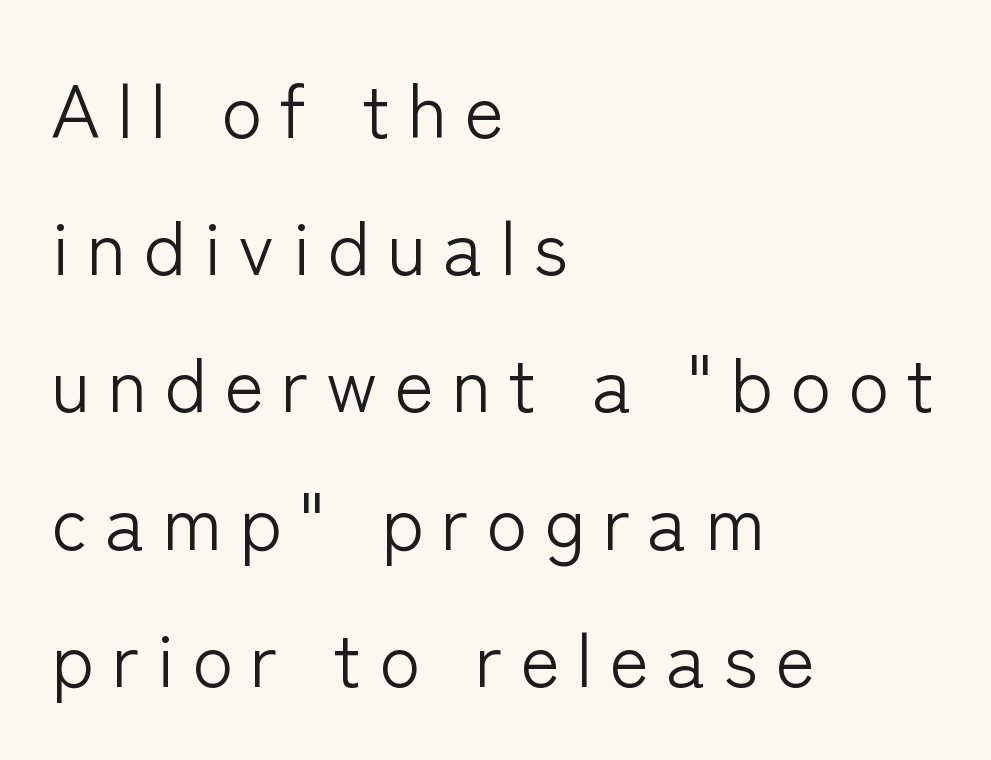
Ascenders rise straight up at ninety degrees. Nothing heavy about these letters — not bold at all. Descenders are the only things crossing below the line. Compared with a centered layout, this one pins lines to the left instead. The rendering uses natural spacing where letterforms have individual widths. Substantial extra tracking has been applied to these lines.
